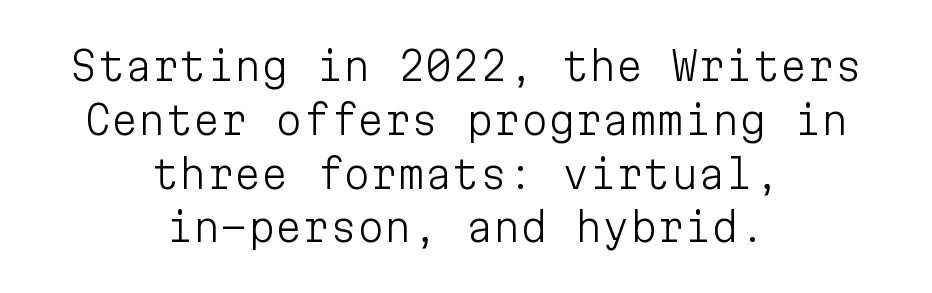
The passage shown is typed in a monospace face where columns stay perfectly aligned. Weight: regular or lighter. Teacher's note: observe the equal gaps on both sides — that is centered alignment. Each row of text sits above clean, open space. To sum up the face: it is a sans, with no serifs.
